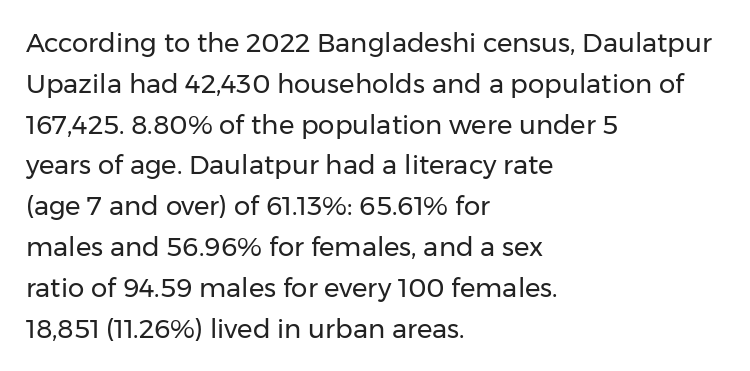
Q: Is the text bold? A: No.
Q: Is the text italic (slanted)? A: No, it is upright.
Q: Is the text underlined? A: No.
Q: How is the paragraph aligned? A: Left-aligned.
Q: Is the spacing between letters normal or unusually wide? A: Normal.
Q: Is the spacing between lines tight, normal or loose? A: Normal.
